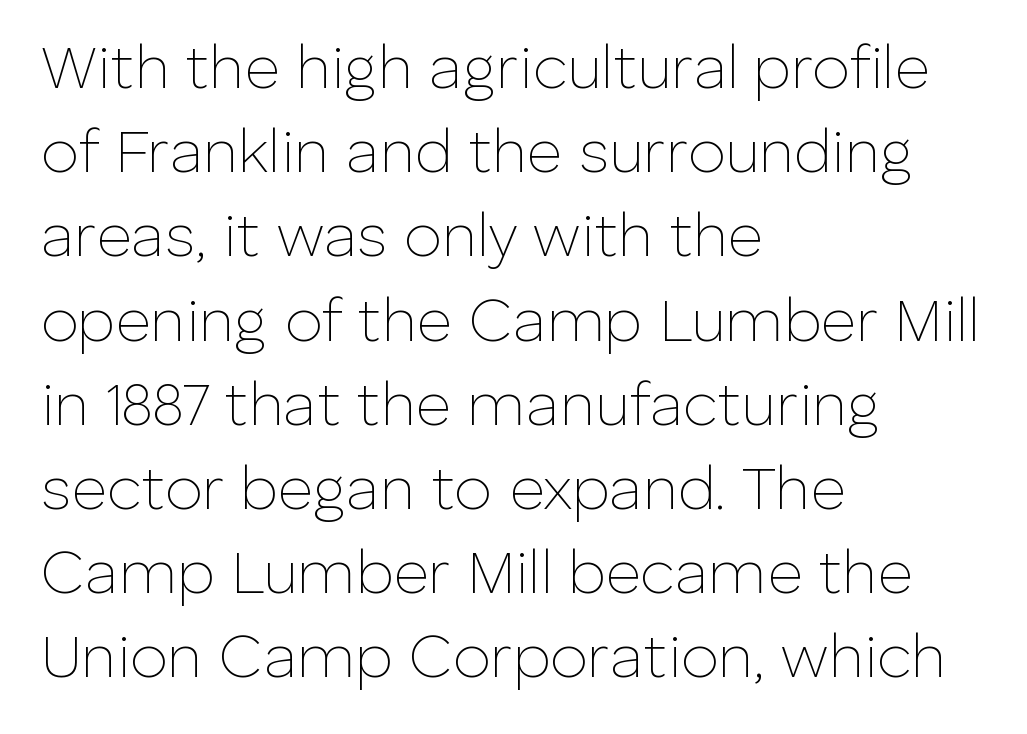
The characters display no serif detailing; their extremities are plain. Observe the ordinary spacing: letters are neighbours, not strangers. The space directly below the letters is spotless. Stems here are at most as thick as an everyday book face. These lines are rendered in a variable-pitch font.
